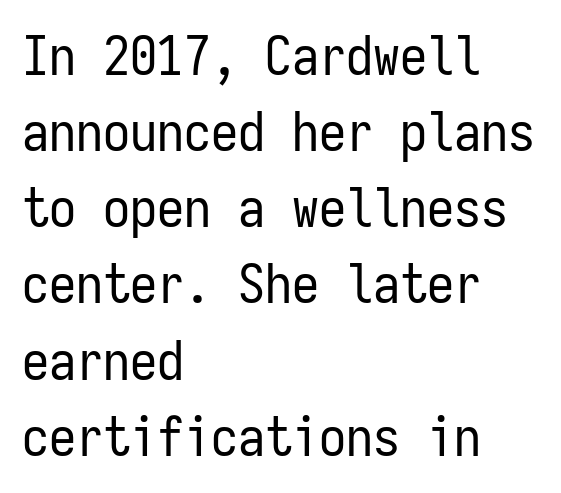
{"serif": "no", "italic": "no", "bold": "no", "weight": "regular", "width": "condensed", "stroke_contrast": "low", "x_height": "medium", "monospaced": "yes", "underline": "no", "align": "left", "line_spacing": "normal", "line_spacing_ratio": 1.41, "letter_spacing": "normal", "letter_spacing_em": 0.0, "glyph_px": 54}
